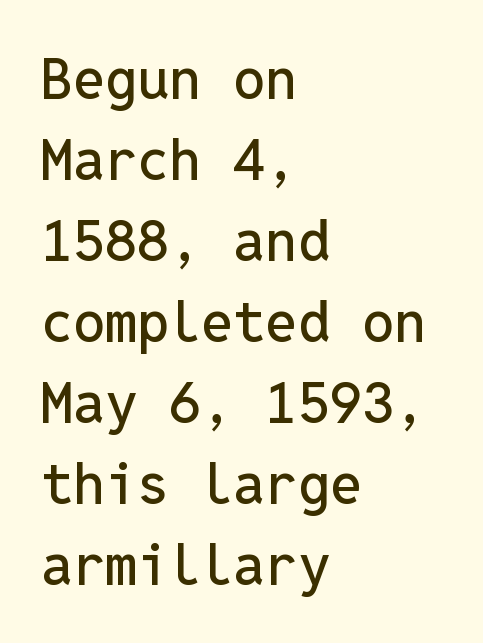
{"serif": "no", "italic": "no", "width": "normal", "stroke_contrast": "low", "x_height": "medium", "monospaced": "yes", "underline": "no", "align": "left", "line_spacing": "normal", "line_spacing_ratio": 1.42, "letter_spacing": "normal", "letter_spacing_em": 0.0, "glyph_px": 57}
